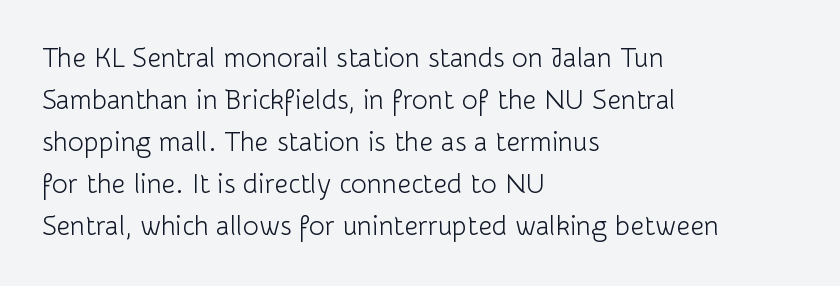
{"italic": "no", "bold": "no", "underline": "no", "align": "left", "line_spacing": "normal", "line_spacing_ratio": 1.56, "letter_spacing": "normal", "letter_spacing_em": 0.0, "glyph_px": 27}
